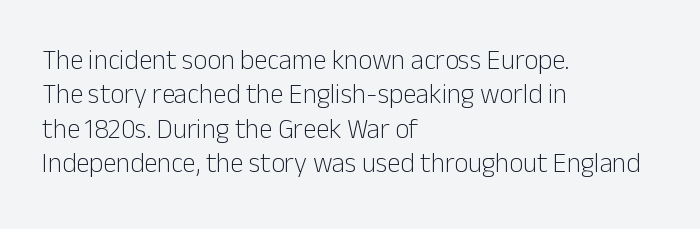
{"italic": "no", "bold": "no", "underline": "no", "align": "left", "line_spacing": "normal", "line_spacing_ratio": 1.27, "letter_spacing": "normal", "letter_spacing_em": 0.0, "glyph_px": 27}
